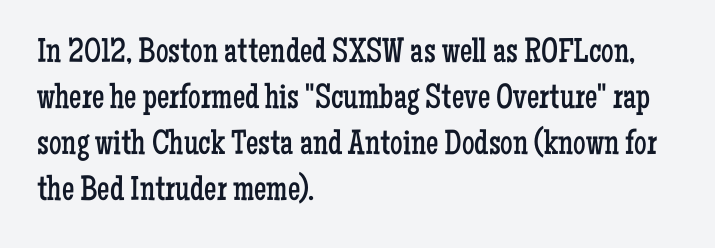
{"serif": "yes", "italic": "no", "bold": "no", "weight": "regular", "width": "condensed", "stroke_contrast": "low", "x_height": "medium", "monospaced": "no", "underline": "no", "align": "left", "line_spacing": "normal", "line_spacing_ratio": 1.31, "letter_spacing": "normal", "letter_spacing_em": 0.0, "glyph_px": 35}
